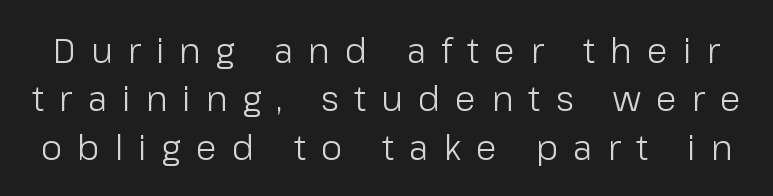
{"serif": "no", "italic": "no", "bold": "no", "weight": "light", "width": "normal", "stroke_contrast": "low", "x_height": "medium", "monospaced": "no", "underline": "no", "line_spacing": "normal", "line_spacing_ratio": 1.42, "letter_spacing": "wide", "letter_spacing_em": 0.45, "glyph_px": 34}
